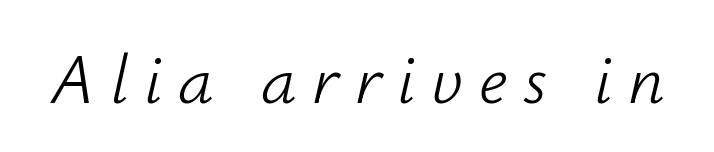
Q: Is the text bold? A: No.
Q: Is the text italic (slanted)? A: Yes, it leans right by about 12 degrees.
Q: Is the text underlined? A: No.
Q: Is the spacing between letters normal or unusually wide? A: Unusually wide.
Q: Width (condensed, normal, or wide)? A: Normal.
Q: Stroke contrast? A: Low.
Q: x-height? A: Small.
Q: Monospaced? A: No.
